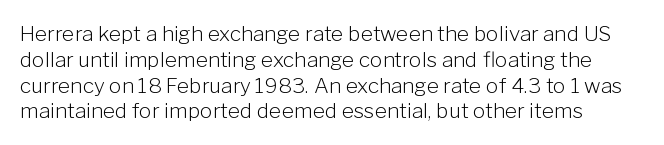
{"italic": "no", "bold": "no", "underline": "no", "line_spacing_ratio": 1.23, "letter_spacing": "normal", "letter_spacing_em": 0.0, "glyph_px": 21}
